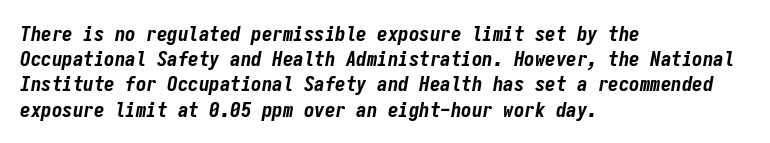
Here the glyphs are tracked normally, forming tight word shapes. The lines in this sample share a left origin and differ only in where they stop. Thick stems and heavy bowls — unmistakably bold. There's an unmistakable incline to the writing here. The string is rendered with underlining switched off.
